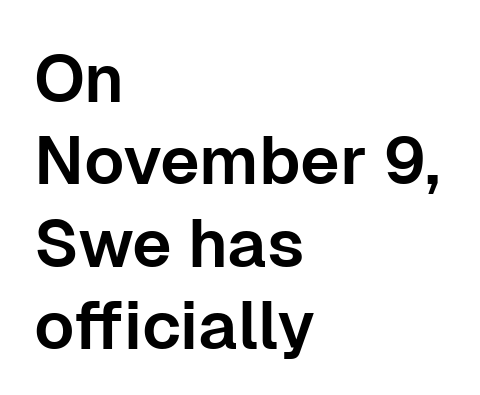
The image shows 67 px sans-serif type, upright; set left-aligned, line spacing 1.23x, normal letter spacing, not underlined; low stroke contrast and a medium x-height.
